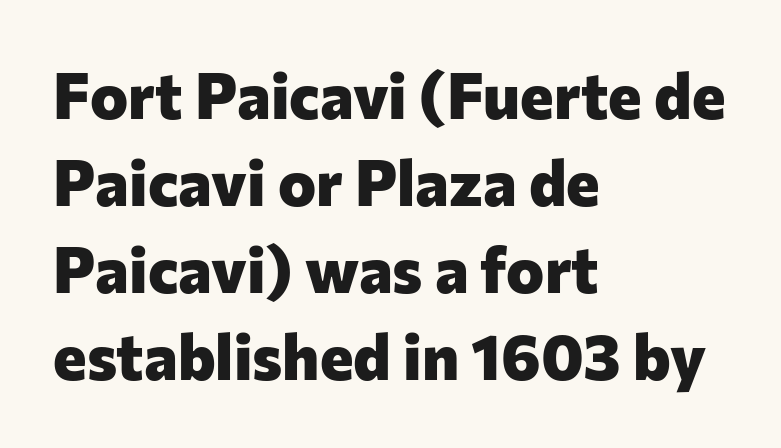
Clear beneath every line of the passage. Regarding serifs, this sample does without them. The font is running at its bold setting. Does the copy run flush right? No — it runs flush left. The passage shown is typed in a proportional face where columns would drift.
